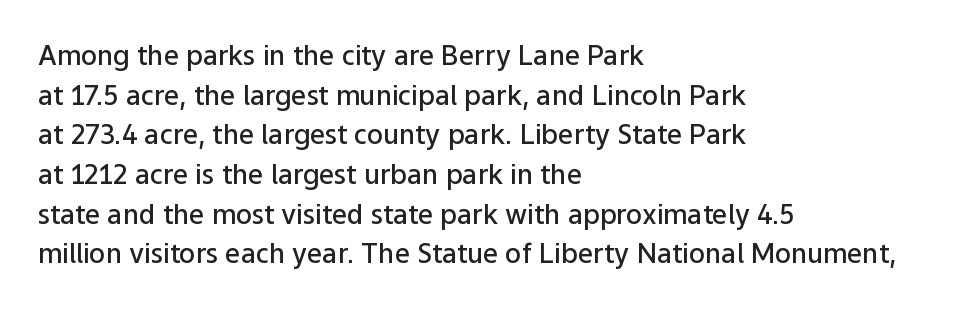
Observe the ordinary spacing: letters are neighbours, not strangers. The font's upright variant was chosen for this text. Letters rest on an invisible, unmarked baseline. The leading is moderate, giving the passage an even texture. The paragraph has a hard left edge and a soft right edge.
